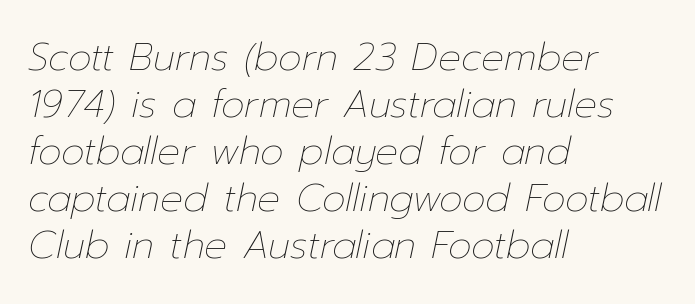
{"italic": "yes", "lean": "right", "slant_degrees": 12, "bold": "no", "weight": "thin", "width": "normal", "stroke_contrast": "low", "x_height": "medium", "monospaced": "no", "underline": "no", "align": "left", "line_spacing_ratio": 1.24, "letter_spacing": "normal", "letter_spacing_em": 0.0, "glyph_px": 38}
